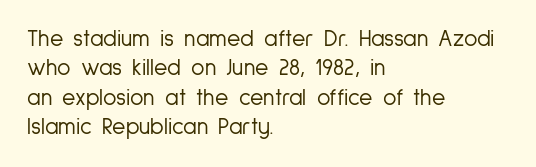
{"italic": "no", "bold": "no", "underline": "no", "align": "left", "line_spacing": "normal", "line_spacing_ratio": 1.28, "letter_spacing": "normal", "letter_spacing_em": 0.0, "glyph_px": 23}
